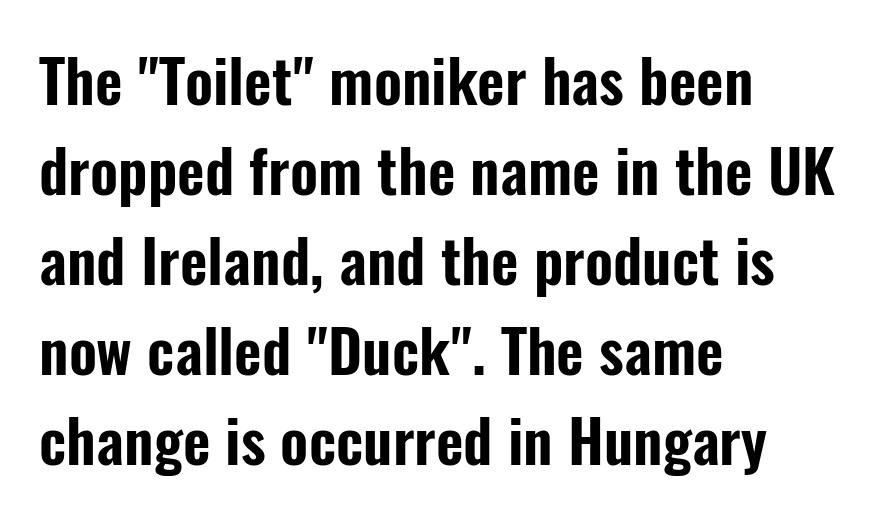
Q: Is the text italic (slanted)? A: No, it is upright.
Q: Is the typeface a serif or a sans-serif typeface? A: Sans-serif.
Q: Is the text underlined? A: No.
Q: How is the paragraph aligned? A: Left-aligned.
Q: Is the spacing between letters normal or unusually wide? A: Normal.
Q: Is the spacing between lines tight, normal or loose? A: Normal.
Q: Width (condensed, normal, or wide)? A: Condensed.
Q: Stroke contrast? A: Low.
Q: x-height? A: Medium.
Q: Monospaced? A: No.
